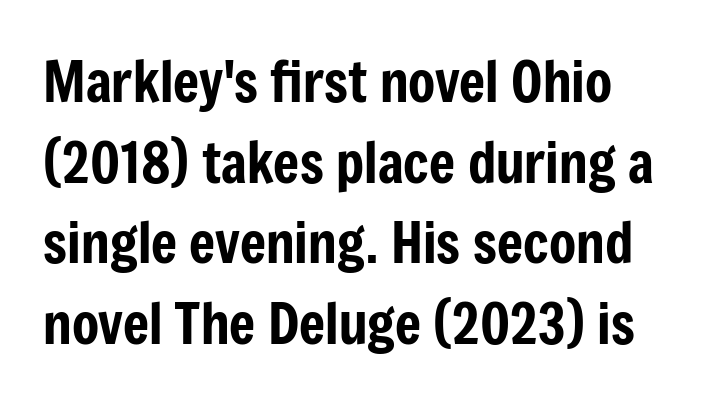
{"serif": "no", "italic": "no", "width": "condensed", "stroke_contrast": "low", "x_height": "medium", "monospaced": "no", "underline": "no", "line_spacing": "normal", "line_spacing_ratio": 1.44, "letter_spacing": "normal", "letter_spacing_em": 0.0, "glyph_px": 56}
